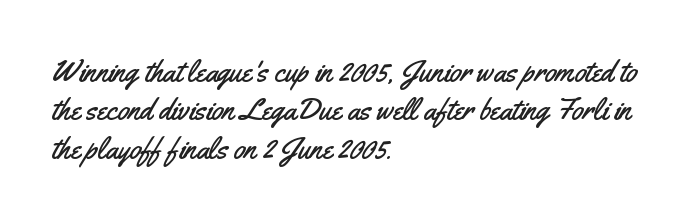
Check under the words: just untouched page. Baseline-to-baseline distance is the conventional proportion of letter height. How are the letters spaced? Ordinarily, with no added tracking.
